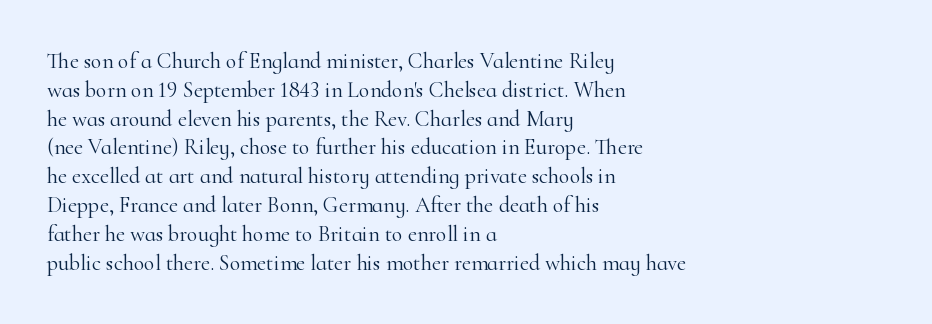
{"italic": "no", "bold": "no", "underline": "no", "align": "left", "line_spacing": "normal", "line_spacing_ratio": 1.31, "letter_spacing": "normal", "letter_spacing_em": 0.0, "glyph_px": 22}
